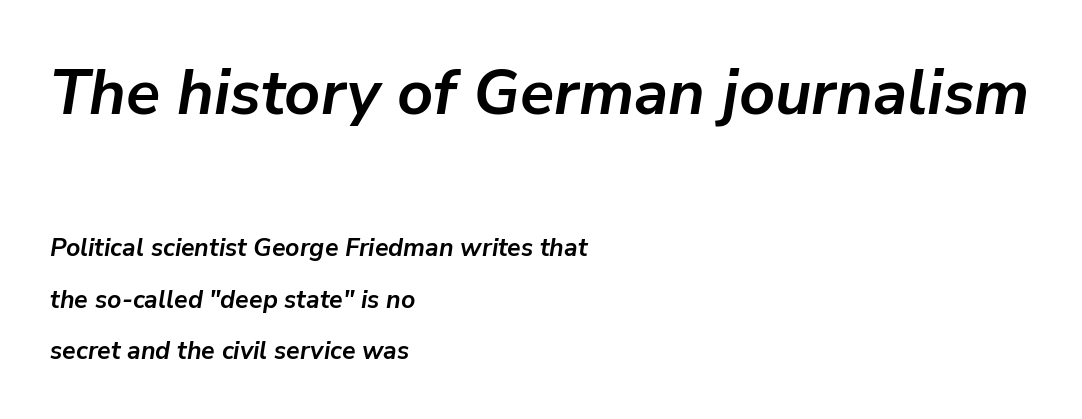
The image shows 63 px semibold type, italic (leaning right); set left-aligned, loose line spacing (2.06x), normal letter spacing, not underlined; the first (top) block is 2.52x larger; low stroke contrast and a medium x-height.
